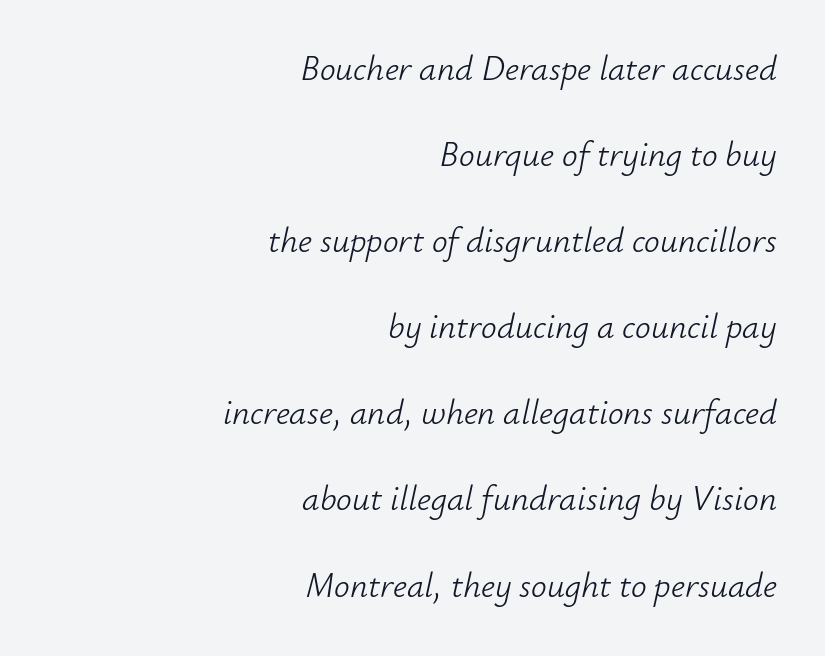
Q: Is the text bold? A: No.
Q: Is the text italic (slanted)? A: Yes, it leans right by about 12 degrees.
Q: Is the text underlined? A: No.
Q: How is the paragraph aligned? A: Right-aligned.
Q: Is the spacing between letters normal or unusually wide? A: Normal.
Q: Is the spacing between lines tight, normal or loose? A: Loose.
Q: Width (condensed, normal, or wide)? A: Normal.
Q: Stroke contrast? A: Low.
Q: x-height? A: Small.
Q: Monospaced? A: No.
